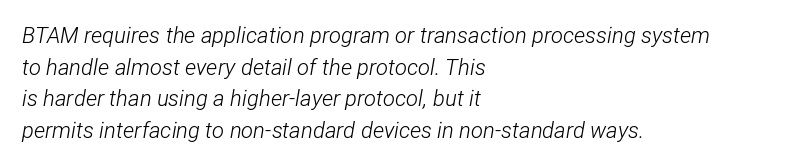
Q: Is the text bold? A: No.
Q: Is the text italic (slanted)? A: Yes, it leans right by about 12 degrees.
Q: Is the text underlined? A: No.
Q: How is the paragraph aligned? A: Left-aligned.
Q: Is the spacing between letters normal or unusually wide? A: Normal.
Q: Is the spacing between lines tight, normal or loose? A: Normal.
